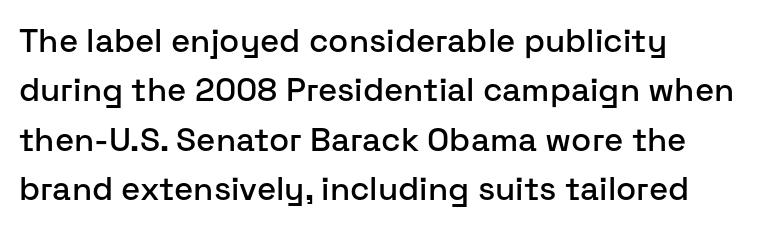
Q: Is the text italic (slanted)? A: No, it is upright.
Q: Is the typeface a serif or a sans-serif typeface? A: Sans-serif.
Q: Is the text underlined? A: No.
Q: Is the spacing between letters normal or unusually wide? A: Normal.
Q: Is the spacing between lines tight, normal or loose? A: Normal.
Q: Width (condensed, normal, or wide)? A: Normal.
Q: Stroke contrast? A: Low.
Q: x-height? A: Medium.
Q: Monospaced? A: No.
